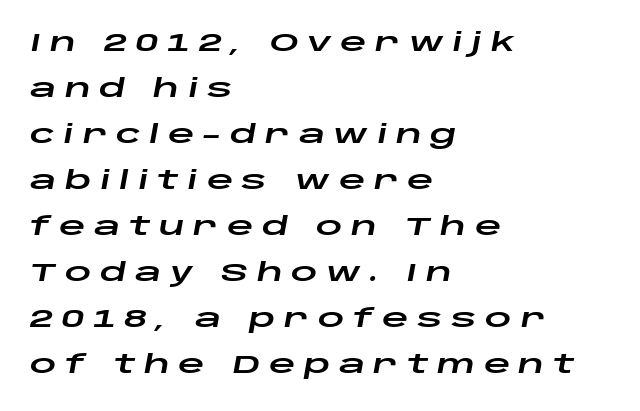
Beneath every word, the page is bare. Tracking value appears strongly positive — letters spread wide. A student would call this left alignment; a typographer would say flush left, rag right. The text carries the slant typical of an italic or oblique font.
